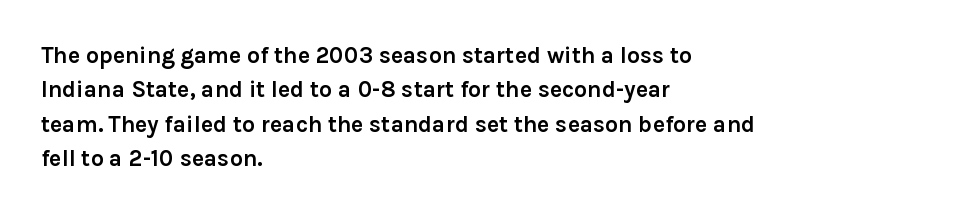
The image shows 23 px bold type, upright; set left-aligned, normal line spacing (1.49x), normal letter spacing, not underlined.
